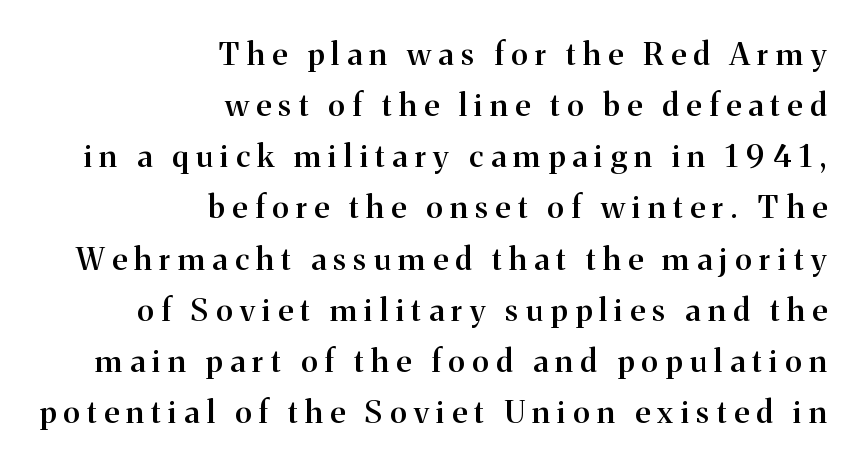
{"serif": "yes", "italic": "no", "bold": "semi", "weight": "semibold", "width": "normal", "stroke_contrast": "medium", "x_height": "medium", "monospaced": "no", "underline": "no", "align": "right", "line_spacing": "normal", "line_spacing_ratio": 1.65, "letter_spacing": "wide", "letter_spacing_em": 0.25, "glyph_px": 31}
